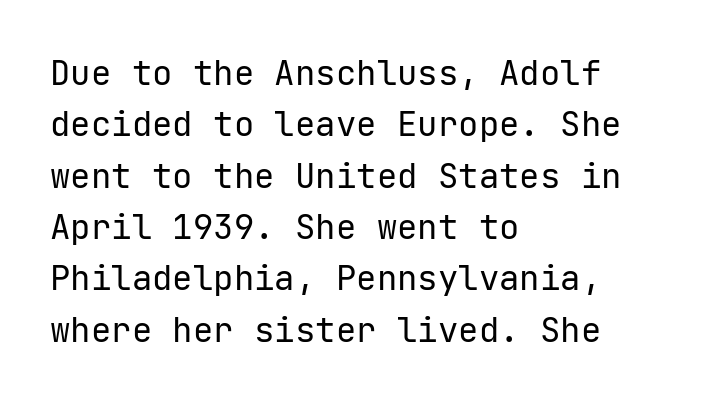
Reading down the column, the eye jumps a familiar distance to each next line. Look at the tracking — it's just the regular setting, nothing added. The letters look calm and open, with moderate or lighter stems. Plain, unruled lines of type. The rendering shows plain stroke endings on the letterforms — a sans-serif design.
